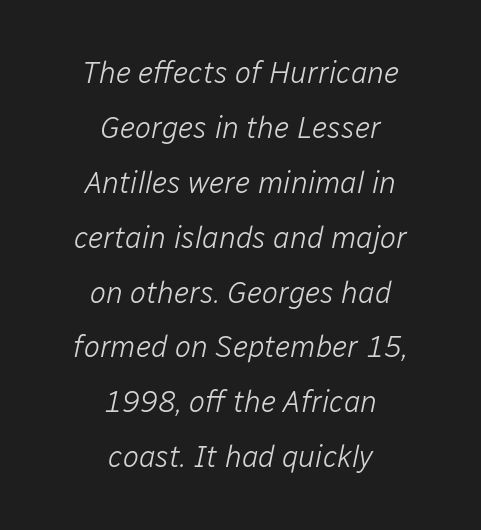
Q: Is the text bold? A: No.
Q: Is the text italic (slanted)? A: Yes, it leans right by about 12 degrees.
Q: Is the text underlined? A: No.
Q: How is the paragraph aligned? A: Centered.
Q: Is the spacing between letters normal or unusually wide? A: Normal.
Q: Width (condensed, normal, or wide)? A: Normal.
Q: Stroke contrast? A: Low.
Q: x-height? A: Medium.
Q: Monospaced? A: No.
